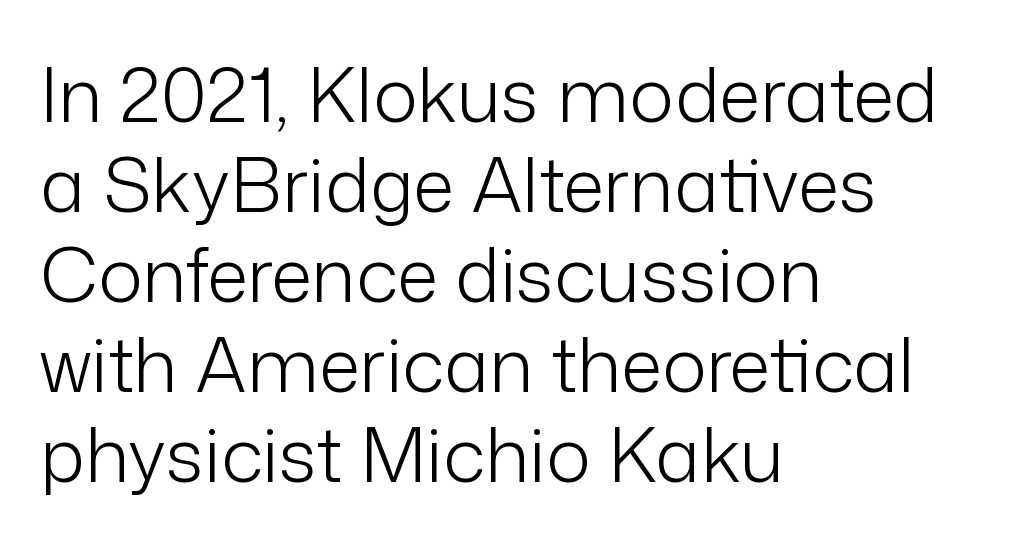
Classification — sans serif. A clean baseline with only descenders dipping below it. The setting favours the left margin, as ordinary paragraphs usually do. You could not count columns in this text — the font is proportionally spaced. Unbolded letterforms with no extra heft. Default kerning and tracking; the words read as compact shapes.
